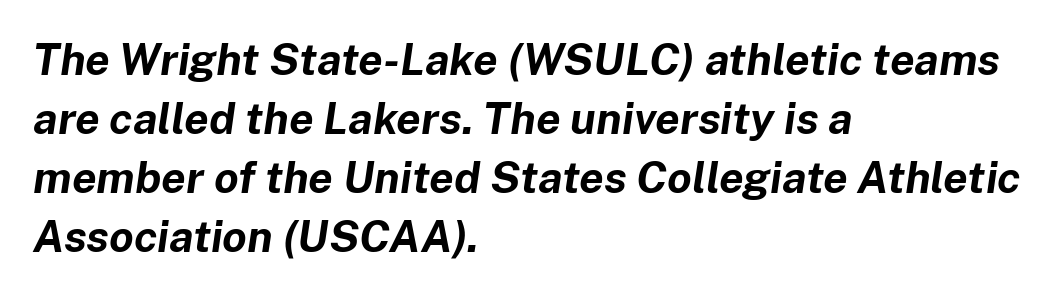
The image shows 44 px bold type, italic (leaning right); set left-aligned, normal line spacing (1.34x), normal letter spacing, not underlined; low stroke contrast and a medium x-height.
